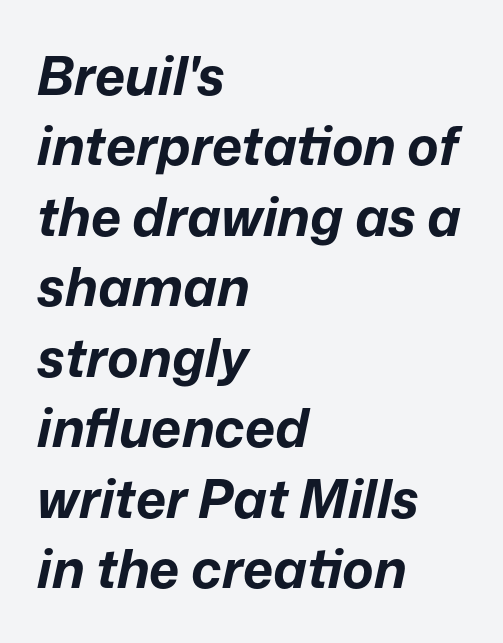
{"italic": "yes", "lean": "right", "slant_degrees": 12, "bold": "yes", "weight": "bold", "width": "normal", "stroke_contrast": "low", "x_height": "medium", "monospaced": "no", "underline": "no", "align": "left", "line_spacing": "normal", "line_spacing_ratio": 1.33, "letter_spacing": "normal", "letter_spacing_em": 0.0, "glyph_px": 53}
